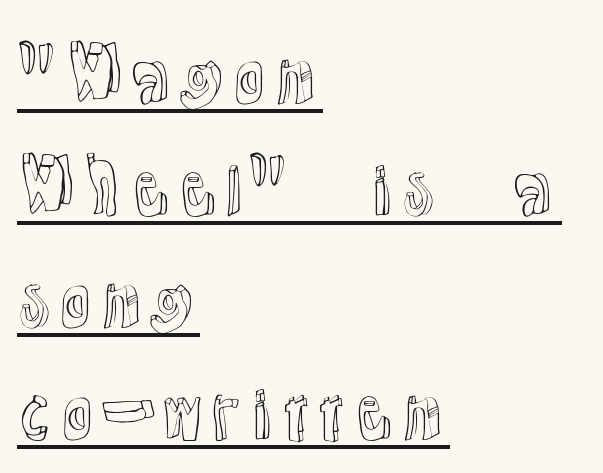
The image shows 70 px text type, upright; set left-aligned, normal line spacing (1.6x), normal letter spacing, underlined; a medium x-height.
